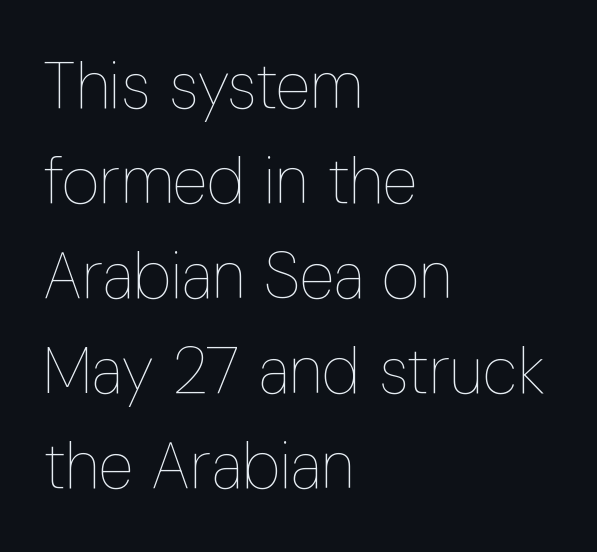
The image shows 65 px thin, condensed type, upright; set left-aligned, normal line spacing (1.46x), normal letter spacing, not underlined; low stroke contrast and a medium x-height.
